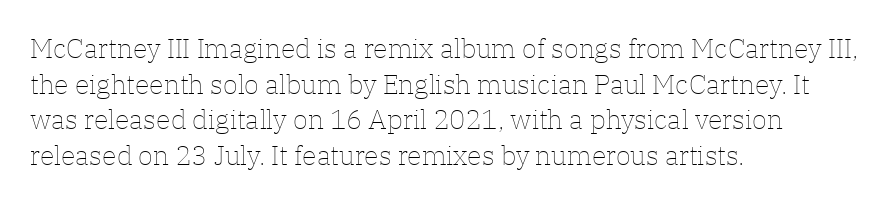
{"italic": "no", "bold": "no", "underline": "no", "align": "left", "line_spacing": "normal", "line_spacing_ratio": 1.32, "letter_spacing": "normal", "letter_spacing_em": 0.0, "glyph_px": 27}
